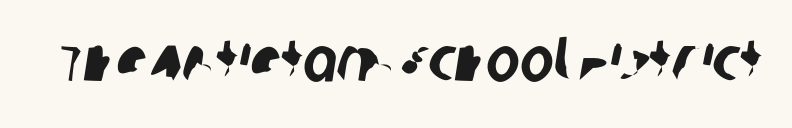
{"serif": "no", "width": "condensed", "stroke_contrast": "low", "x_height": "large", "monospaced": "no", "underline": "no", "letter_spacing": "normal", "letter_spacing_em": 0.0, "glyph_px": 63}
